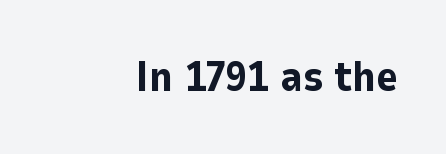
Q: Is the text bold? A: Yes.
Q: Is the text italic (slanted)? A: No, it is upright.
Q: Is the typeface a serif or a sans-serif typeface? A: Sans-serif.
Q: Is the text underlined? A: No.
Q: How is the paragraph aligned? A: Right-aligned.
Q: Is the spacing between letters normal or unusually wide? A: Normal.
Q: Width (condensed, normal, or wide)? A: Normal.
Q: Stroke contrast? A: Low.
Q: x-height? A: Medium.
Q: Monospaced? A: No.
